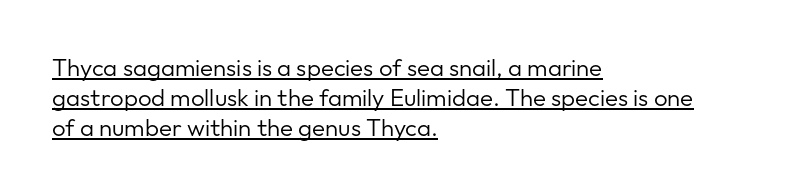
Q: Is the text bold? A: No.
Q: Is the text italic (slanted)? A: No, it is upright.
Q: Is the text underlined? A: Yes.
Q: How is the paragraph aligned? A: Left-aligned.
Q: Is the spacing between letters normal or unusually wide? A: Normal.
